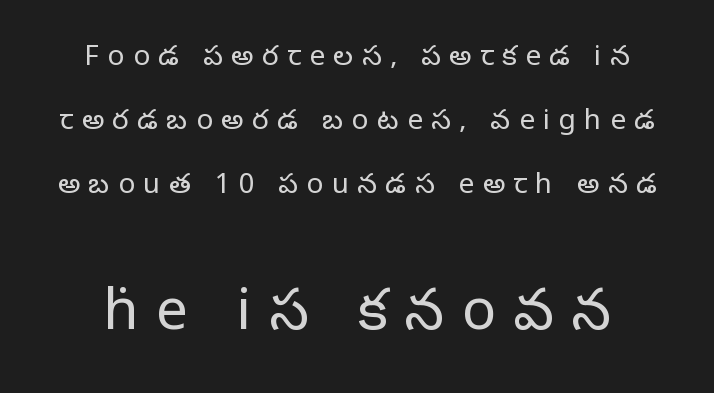
Q: Is the text bold? A: No.
Q: Is the text italic (slanted)? A: No, it is upright.
Q: Is the typeface a serif or a sans-serif typeface? A: Serif.
Q: Is the text underlined? A: No.
Q: Is the spacing between letters normal or unusually wide? A: Unusually wide.
Q: Is the spacing between lines tight, normal or loose? A: Loose.
Q: Which block of text is set in a larger size, the first (top) or the second (bottom)? A: The second (bottom) one.
Q: Width (condensed, normal, or wide)? A: Normal.
Q: Stroke contrast? A: Low.
Q: x-height? A: Large.
Q: Monospaced? A: No.
